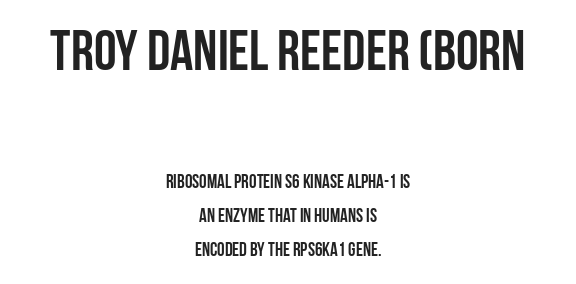
The image shows 57 px semibold, condensed sans-serif type, upright; set centered, line spacing 1.77x, normal letter spacing, not underlined; the first (top) block is 3.0x larger; low stroke contrast and a large x-height.
